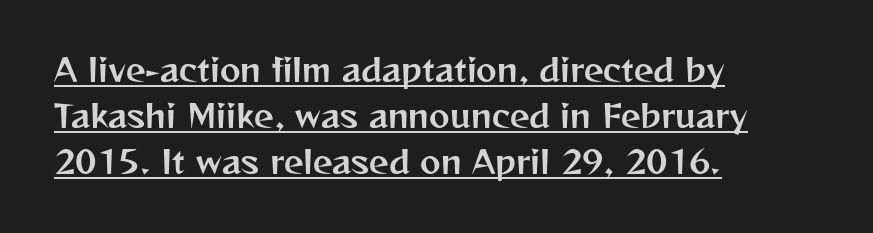
Q: Is the text italic (slanted)? A: No, it is upright.
Q: Is the typeface a serif or a sans-serif typeface? A: Sans-serif.
Q: Is the text underlined? A: Yes.
Q: How is the paragraph aligned? A: Left-aligned.
Q: Is the spacing between letters normal or unusually wide? A: Normal.
Q: Is the spacing between lines tight, normal or loose? A: Normal.
Q: Width (condensed, normal, or wide)? A: Normal.
Q: Stroke contrast? A: Medium.
Q: x-height? A: Medium.
Q: Monospaced? A: No.
